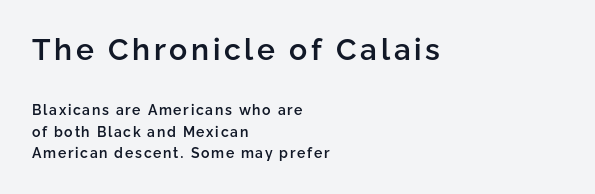
The image shows 30 px semibold sans-serif type, upright; set left-aligned, normal line spacing (1.54x), not underlined; the first (top) block is 2.14x larger; low stroke contrast and a medium x-height.
